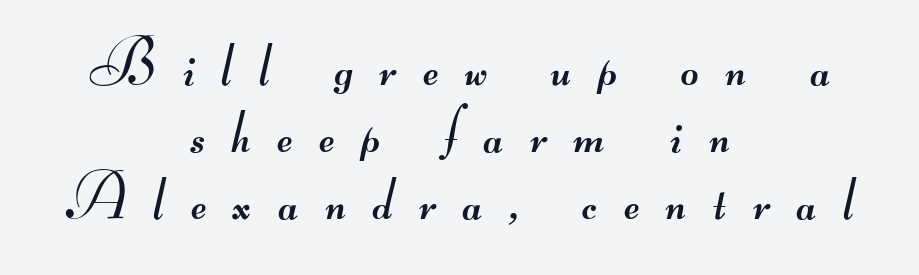
{"serif": "no", "bold": "no", "weight": "regular", "width": "wide", "stroke_contrast": "medium", "monospaced": "no", "underline": "no", "align": "center", "line_spacing": "tight", "line_spacing_ratio": 1.1, "letter_spacing": "wide", "letter_spacing_em": 0.44, "glyph_px": 61}
